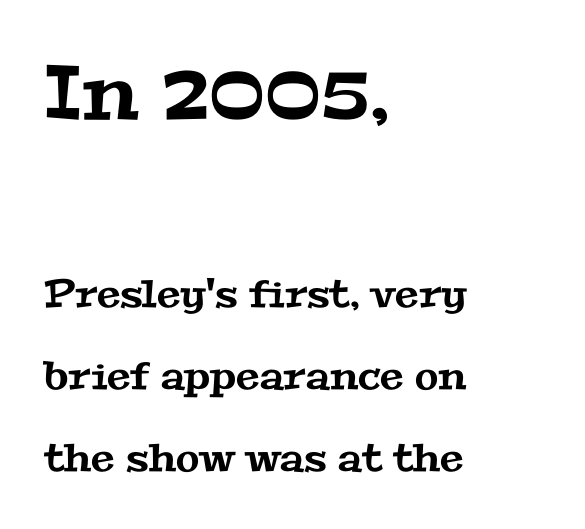
{"serif": "yes", "width": "wide", "stroke_contrast": "medium", "x_height": "medium", "monospaced": "no", "underline": "no", "align": "left", "line_spacing": "loose", "line_spacing_ratio": 2.16, "letter_spacing": "normal", "letter_spacing_em": 0.0, "larger_block": "first", "size_ratio": 2.0, "glyph_px": 76}
